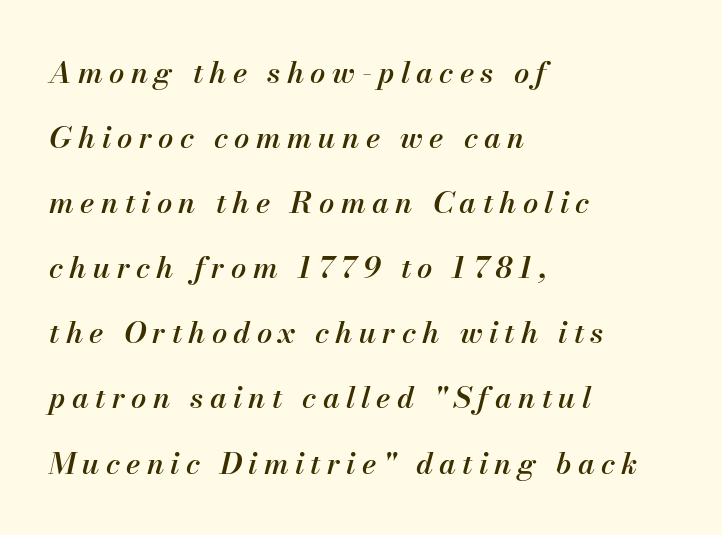
Q: Is the text bold? A: Semi-bold.
Q: Is the text italic (slanted)? A: Yes, it leans right by about 13 degrees.
Q: Is the text underlined? A: No.
Q: How is the paragraph aligned? A: Left-aligned.
Q: Is the spacing between letters normal or unusually wide? A: Unusually wide.
Q: Is the spacing between lines tight, normal or loose? A: Loose.
Q: Width (condensed, normal, or wide)? A: Normal.
Q: Stroke contrast? A: Medium.
Q: x-height? A: Small.
Q: Monospaced? A: No.
